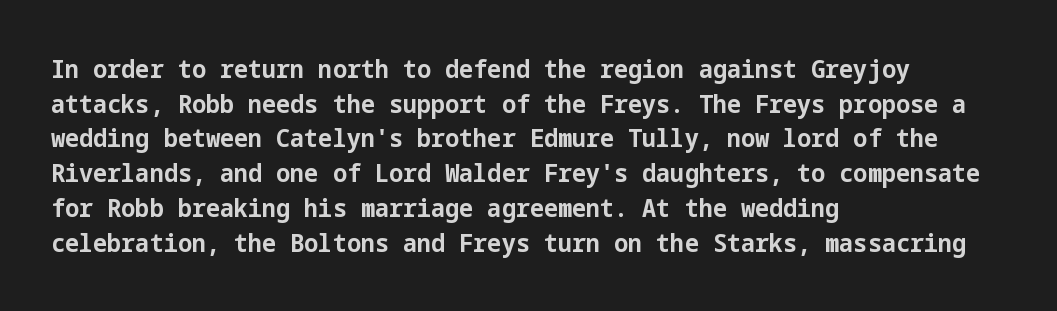
{"italic": "no", "bold": "yes", "underline": "no", "align": "left", "line_spacing": "normal", "line_spacing_ratio": 1.39, "letter_spacing": "normal", "letter_spacing_em": 0.0, "glyph_px": 25}
